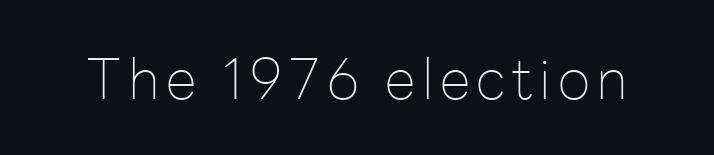
Q: Is the text bold? A: No.
Q: Is the text italic (slanted)? A: No, it is upright.
Q: Is the typeface a serif or a sans-serif typeface? A: Sans-serif.
Q: Is the text underlined? A: No.
Q: Width (condensed, normal, or wide)? A: Normal.
Q: Stroke contrast? A: Low.
Q: x-height? A: Medium.
Q: Monospaced? A: No.
